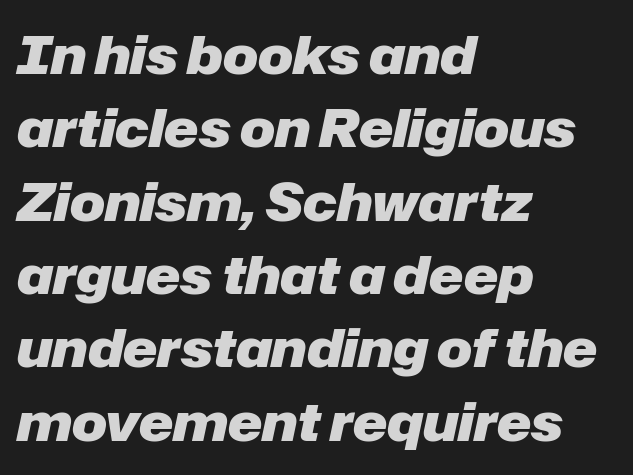
The image shows 52 px heavy type, italic (leaning right); set left-aligned, normal line spacing (1.41x), normal letter spacing, not underlined; low stroke contrast and a medium x-height.
